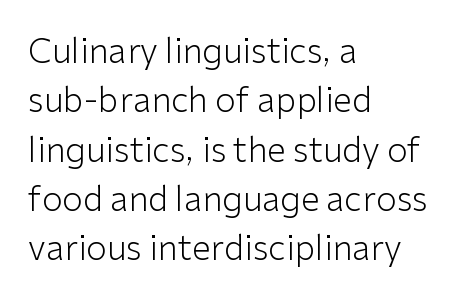
{"serif": "no", "italic": "no", "bold": "no", "weight": "light", "width": "normal", "stroke_contrast": "low", "x_height": "medium", "monospaced": "no", "underline": "no", "align": "left", "line_spacing": "normal", "line_spacing_ratio": 1.45, "letter_spacing": "normal", "letter_spacing_em": 0.0, "glyph_px": 34}
